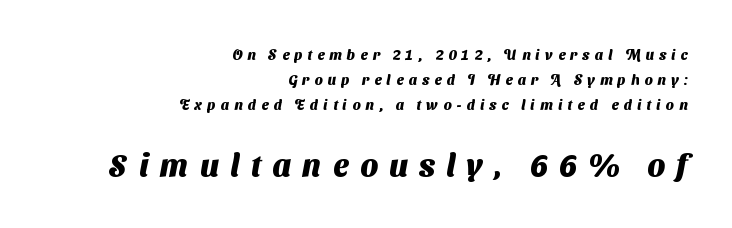
{"serif": "no", "bold": "yes", "weight": "heavy", "width": "normal", "stroke_contrast": "medium", "x_height": "medium", "monospaced": "no", "underline": "no", "align": "right", "line_spacing_ratio": 1.77, "letter_spacing": "wide", "letter_spacing_em": 0.37, "larger_block": "second", "size_ratio": 2.21, "glyph_px": 31}
